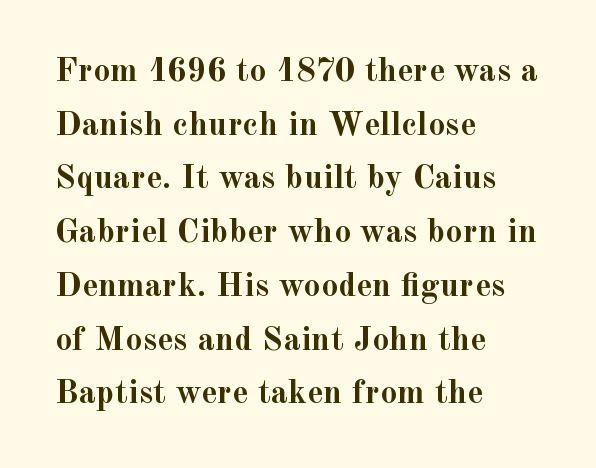
Regarding leading, the lines here are spaced in the standard way. The font is running at its bold setting. Descender tails drop into unmarked territory. Check where the strokes stop: tiny serifs finish them off.
